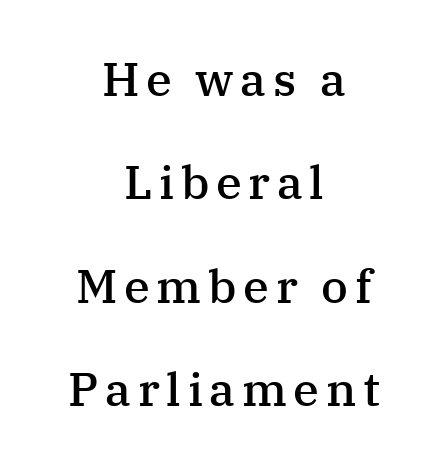
The image shows 47 px semibold serif type, upright; set centered, loose line spacing (2.2x), not underlined; medium stroke contrast and a medium x-height.
